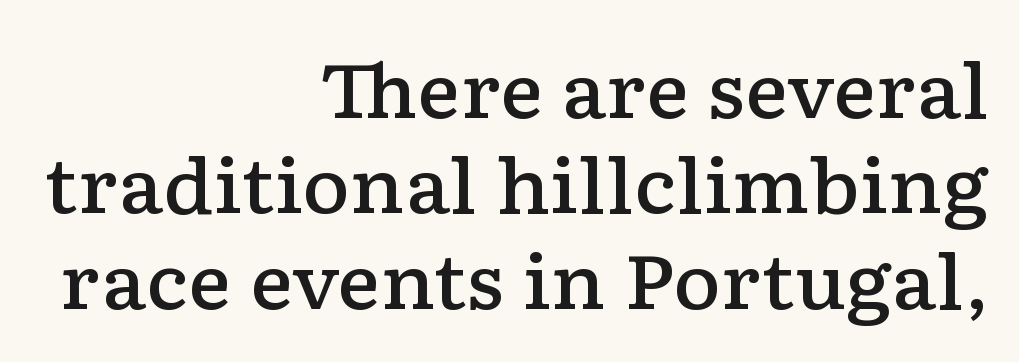
The image shows 74 px semibold, wide serif type, upright; set right-aligned, normal line spacing (1.29x), normal letter spacing, not underlined; low stroke contrast and a medium x-height.
